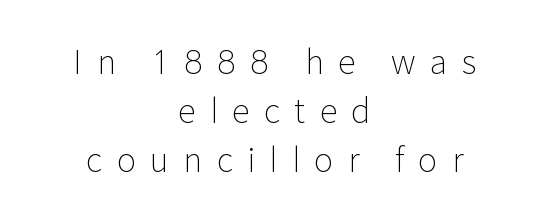
Q: Is the text bold? A: No.
Q: Is the text italic (slanted)? A: No, it is upright.
Q: Is the typeface a serif or a sans-serif typeface? A: Sans-serif.
Q: Is the text underlined? A: No.
Q: How is the paragraph aligned? A: Centered.
Q: Is the spacing between letters normal or unusually wide? A: Unusually wide.
Q: Is the spacing between lines tight, normal or loose? A: Normal.
Q: Width (condensed, normal, or wide)? A: Normal.
Q: Stroke contrast? A: Low.
Q: x-height? A: Medium.
Q: Monospaced? A: No.
